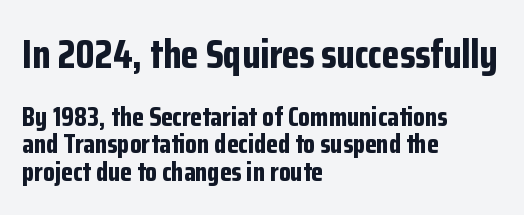
{"serif": "no", "italic": "no", "bold": "yes", "weight": "bold", "width": "condensed", "stroke_contrast": "low", "x_height": "medium", "monospaced": "no", "underline": "no", "align": "left", "line_spacing": "tight", "line_spacing_ratio": 1.02, "letter_spacing": "normal", "letter_spacing_em": 0.0, "larger_block": "first", "size_ratio": 1.48, "glyph_px": 40}
